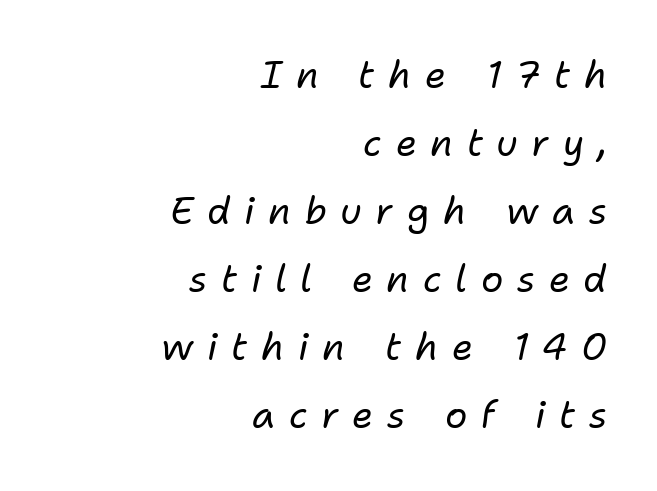
Descenders are the only things crossing below the line. Words appear elongated and porous because spacing is wide. Is this a heavy cut? Hardly; it is regular or lighter. If you drew a line through each stem, it would be angled. The passage shown is typed in a proportional face where columns would drift. These lines are set flush right with a ragged left edge.
